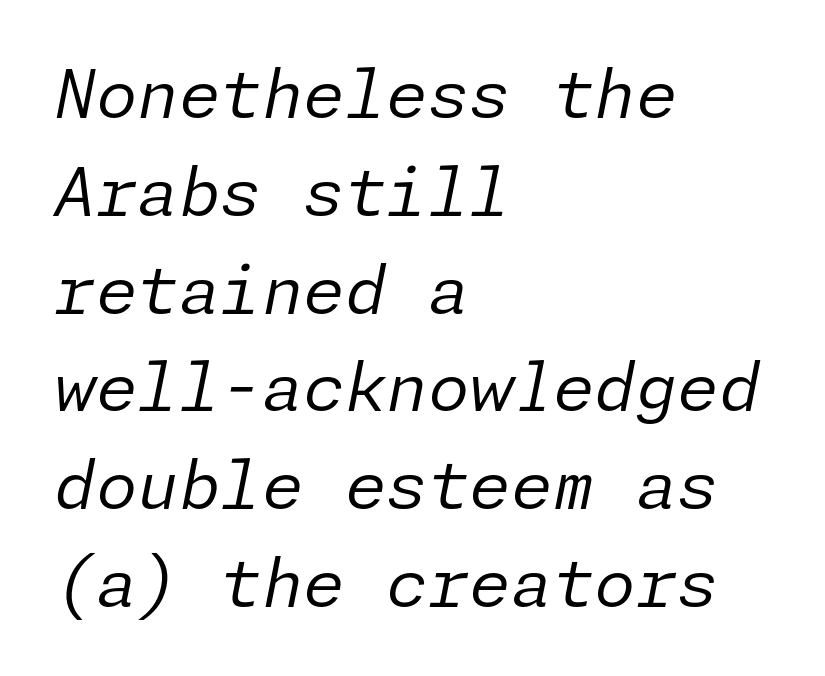
Q: Is the text bold? A: No.
Q: Is the text italic (slanted)? A: Yes, it leans right by about 11 degrees.
Q: Is the text underlined? A: No.
Q: How is the paragraph aligned? A: Left-aligned.
Q: Is the spacing between letters normal or unusually wide? A: Normal.
Q: Is the spacing between lines tight, normal or loose? A: Normal.
Q: Width (condensed, normal, or wide)? A: Normal.
Q: Stroke contrast? A: Low.
Q: x-height? A: Medium.
